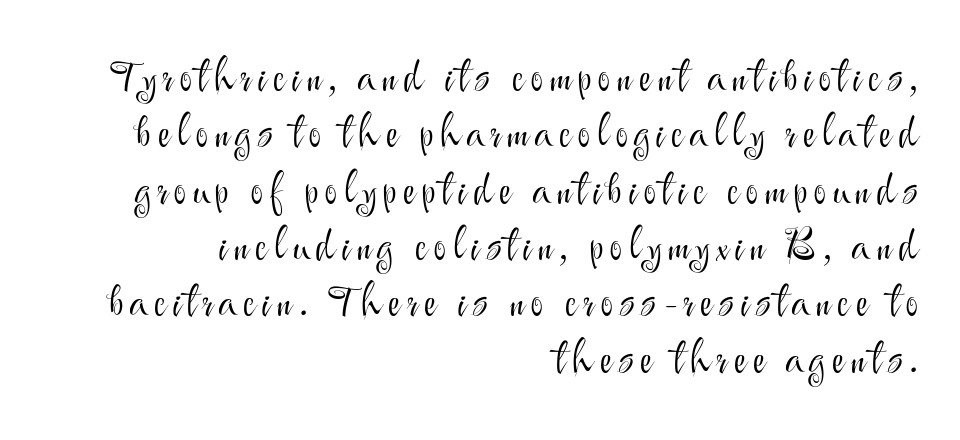
The image shows 43 px light sans-serif type; set right-aligned, normal line spacing (1.31x), not underlined; medium stroke contrast and a small x-height.
